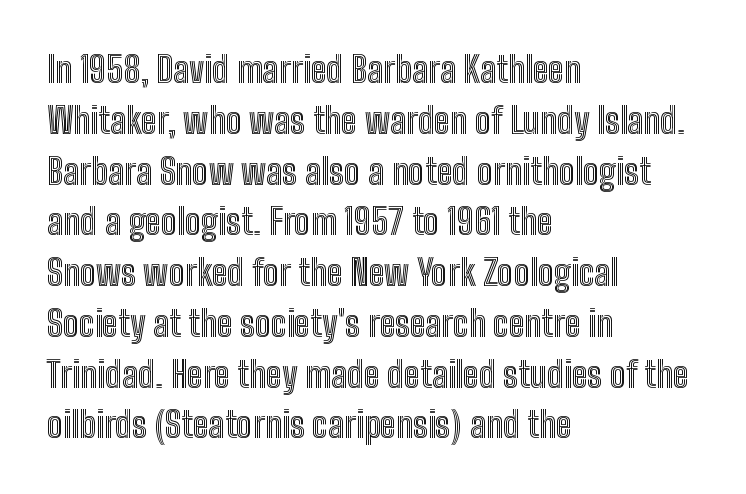
Q: Is the text italic (slanted)? A: No, it is upright.
Q: Is the text underlined? A: No.
Q: How is the paragraph aligned? A: Left-aligned.
Q: Is the spacing between letters normal or unusually wide? A: Normal.
Q: Is the spacing between lines tight, normal or loose? A: Normal.
Q: Width (condensed, normal, or wide)? A: Condensed.
Q: x-height? A: Medium.
Q: Monospaced? A: No.
